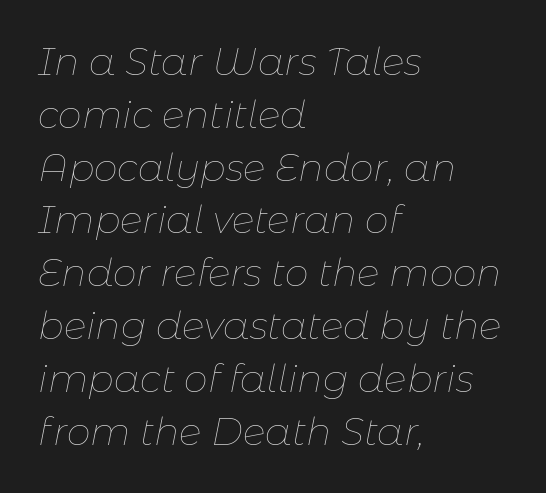
{"italic": "yes", "lean": "right", "slant_degrees": 11, "bold": "no", "weight": "thin", "width": "normal", "stroke_contrast": "low", "x_height": "medium", "monospaced": "no", "underline": "no", "align": "left", "line_spacing": "normal", "line_spacing_ratio": 1.39, "letter_spacing": "normal", "letter_spacing_em": 0.0, "glyph_px": 38}
